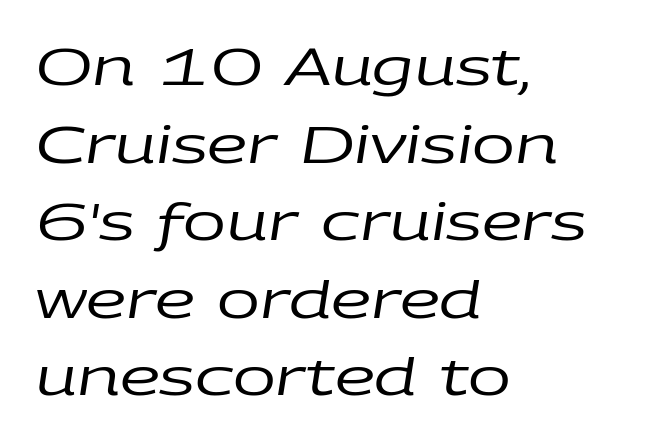
The image shows 51 px regular-weight, wide type, italic (leaning right); set left-aligned, normal line spacing (1.52x), normal letter spacing, not underlined; low stroke contrast and a large x-height.
